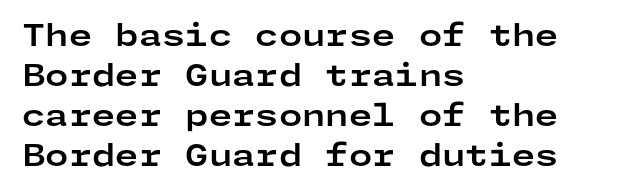
Q: Is the text bold? A: Yes.
Q: Is the text italic (slanted)? A: No, it is upright.
Q: Is the typeface a serif or a sans-serif typeface? A: Sans-serif.
Q: Is the text underlined? A: No.
Q: How is the paragraph aligned? A: Left-aligned.
Q: Is the spacing between letters normal or unusually wide? A: Normal.
Q: Is the spacing between lines tight, normal or loose? A: Normal.
Q: Width (condensed, normal, or wide)? A: Wide.
Q: Stroke contrast? A: Low.
Q: x-height? A: Medium.
